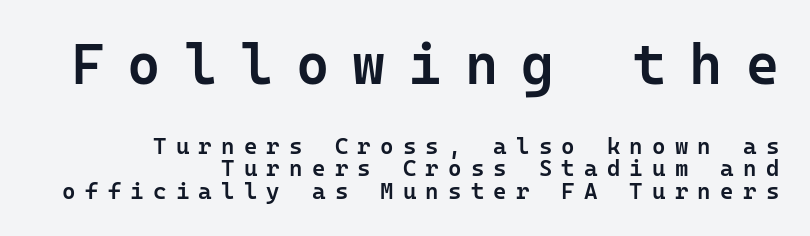
The image shows 57 px semibold sans-serif type, upright; set right-aligned, tight line spacing (0.97x), unusually wide letter spacing (+0.4 em), not underlined; the first (top) block is 2.48x larger; low stroke contrast and a medium x-height.
